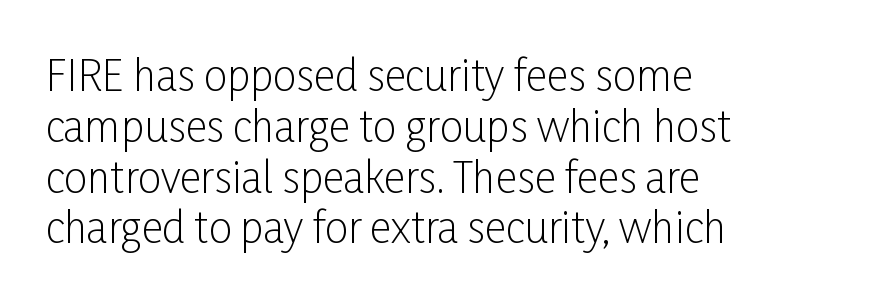
The letters stand straight up with perfectly vertical stems. Character widths vary here, with narrow letters taking less room than wide ones. Descender tails drop into unmarked territory. The paragraph has a hard left edge and a soft right edge. What kind of face is this? One without serifs — a sans.
